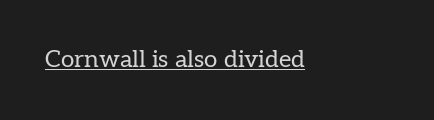
Underlined type. When letters stand straight like this, we call the style roman or upright. The line texture is even and compact thanks to regular tracking. The strokes carry an ordinary text weight at most.
